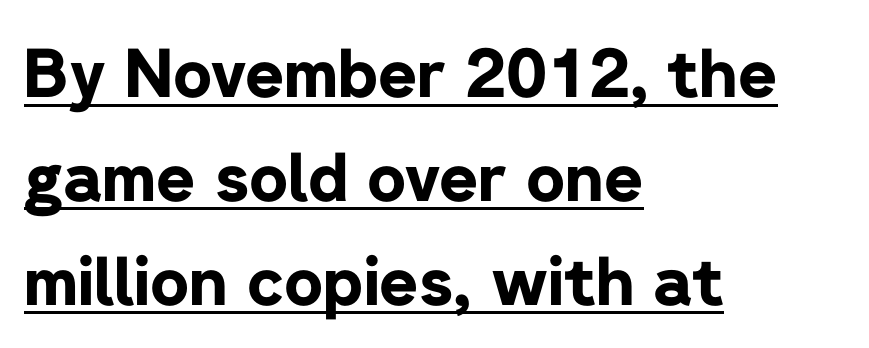
The image shows 67 px bold sans-serif type, upright; set left-aligned, normal line spacing (1.55x), normal letter spacing, underlined; low stroke contrast and a medium x-height.
